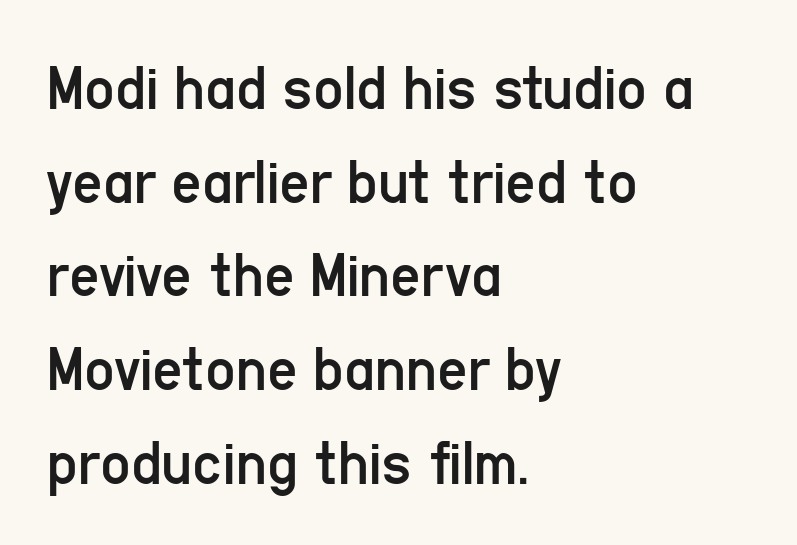
Q: Is the text bold? A: No.
Q: Is the text italic (slanted)? A: No, it is upright.
Q: Is the typeface a serif or a sans-serif typeface? A: Sans-serif.
Q: Is the text underlined? A: No.
Q: How is the paragraph aligned? A: Left-aligned.
Q: Is the spacing between letters normal or unusually wide? A: Normal.
Q: Is the spacing between lines tight, normal or loose? A: Normal.
Q: Width (condensed, normal, or wide)? A: Condensed.
Q: Stroke contrast? A: Low.
Q: x-height? A: Medium.
Q: Monospaced? A: No.
